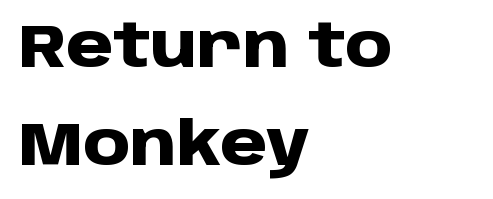
The image shows 60 px heavy sans-serif type, upright; set left-aligned, normal line spacing (1.63x), normal letter spacing, not underlined; low stroke contrast and a large x-height.
